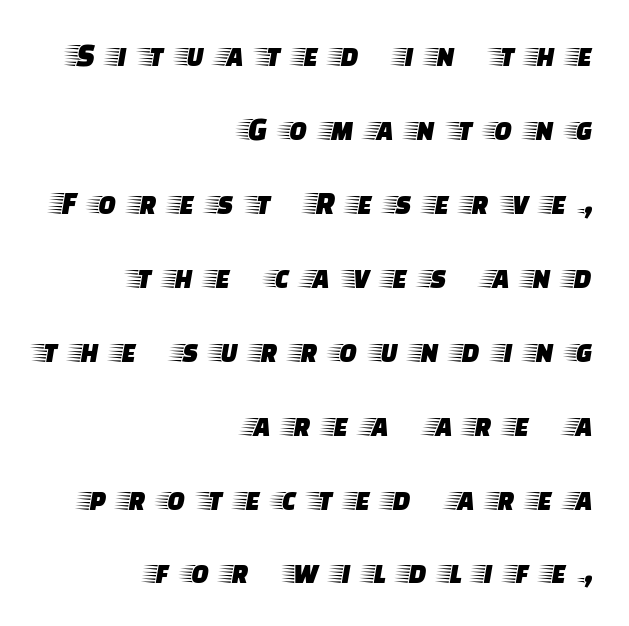
Q: Is the text italic (slanted)? A: Yes.
Q: Is the typeface a serif or a sans-serif typeface? A: Serif.
Q: Is the text underlined? A: No.
Q: How is the paragraph aligned? A: Right-aligned.
Q: Is the spacing between letters normal or unusually wide? A: Unusually wide.
Q: Is the spacing between lines tight, normal or loose? A: Loose.
Q: Width (condensed, normal, or wide)? A: Wide.
Q: Stroke contrast? A: Low.
Q: x-height? A: Large.
Q: Monospaced? A: No.
